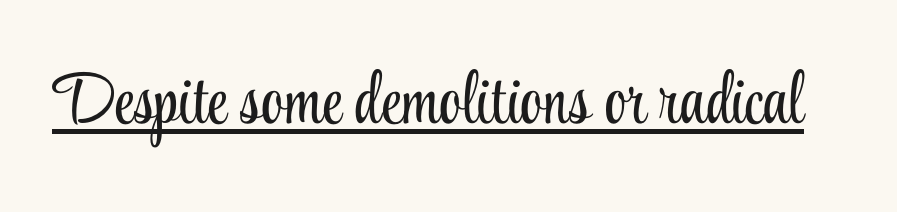
{"serif": "yes", "bold": "no", "weight": "light", "width": "condensed", "stroke_contrast": "low", "x_height": "small", "monospaced": "no", "underline": "yes", "letter_spacing": "normal", "letter_spacing_em": 0.0, "glyph_px": 71}
